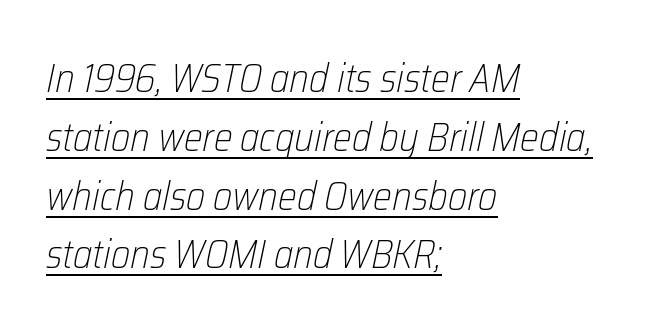
Q: Is the text bold? A: No.
Q: Is the text italic (slanted)? A: Yes, it leans right by about 12 degrees.
Q: Is the text underlined? A: Yes.
Q: How is the paragraph aligned? A: Left-aligned.
Q: Is the spacing between letters normal or unusually wide? A: Normal.
Q: Is the spacing between lines tight, normal or loose? A: Normal.
Q: Width (condensed, normal, or wide)? A: Condensed.
Q: Stroke contrast? A: Low.
Q: x-height? A: Medium.
Q: Monospaced? A: No.
